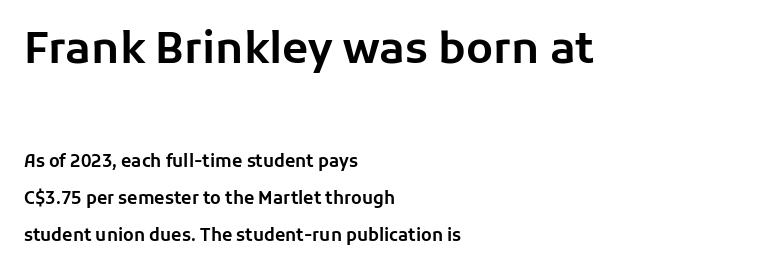
{"serif": "no", "italic": "no", "width": "normal", "stroke_contrast": "low", "x_height": "medium", "monospaced": "no", "underline": "no", "align": "left", "line_spacing": "loose", "line_spacing_ratio": 2.16, "letter_spacing": "normal", "letter_spacing_em": 0.0, "larger_block": "first", "size_ratio": 2.53, "glyph_px": 43}
